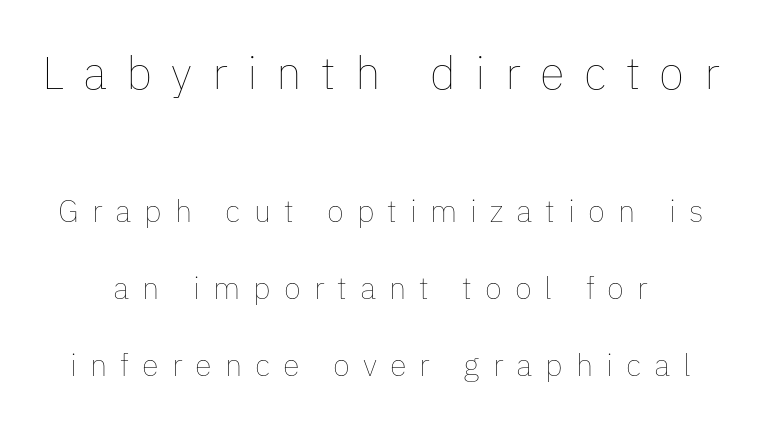
Q: Is the text bold? A: No.
Q: Is the text italic (slanted)? A: No, it is upright.
Q: Is the text underlined? A: No.
Q: Is the spacing between letters normal or unusually wide? A: Unusually wide.
Q: Is the spacing between lines tight, normal or loose? A: Loose.
Q: Which block of text is set in a larger size, the first (top) or the second (bottom)? A: The first (top) one.
Q: Width (condensed, normal, or wide)? A: Normal.
Q: Stroke contrast? A: Low.
Q: x-height? A: Medium.
Q: Monospaced? A: No.
